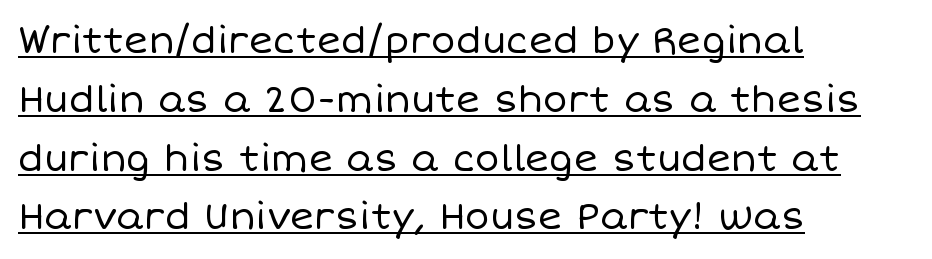
The image shows 37 px regular-weight type, upright; set left-aligned, normal line spacing (1.59x), normal letter spacing, underlined; low stroke contrast and a large x-height.
